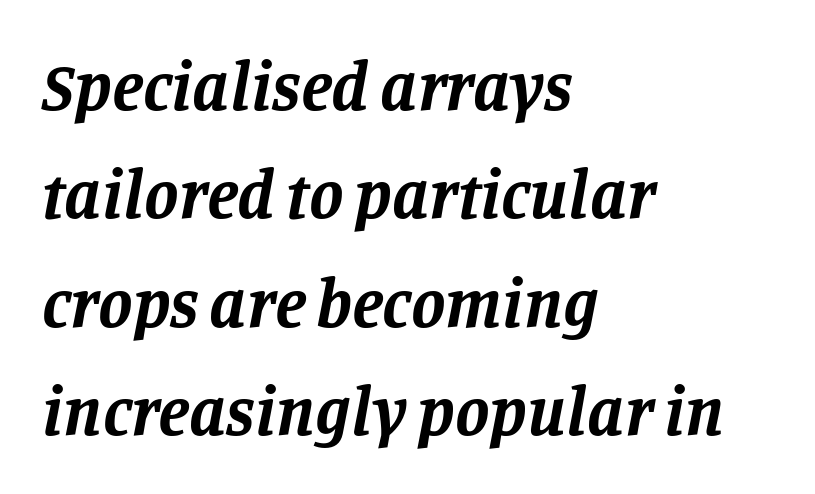
The characters look thick and weighty, a clear bold. Think of a printed novel: that variable character pitch is what you see here. Is the block centered? No — it sits flush against the left margin. Is the type slanted? Yes — the strokes lean at a clear angle. No extra tracking has been applied to these lines.
